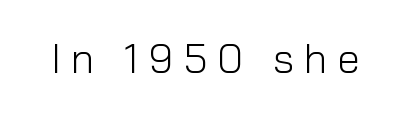
Q: Is the text bold? A: No.
Q: Is the text italic (slanted)? A: No, it is upright.
Q: Is the typeface a serif or a sans-serif typeface? A: Sans-serif.
Q: Is the text underlined? A: No.
Q: Is the spacing between letters normal or unusually wide? A: Unusually wide.
Q: Width (condensed, normal, or wide)? A: Normal.
Q: Stroke contrast? A: Low.
Q: x-height? A: Medium.
Q: Monospaced? A: No.
